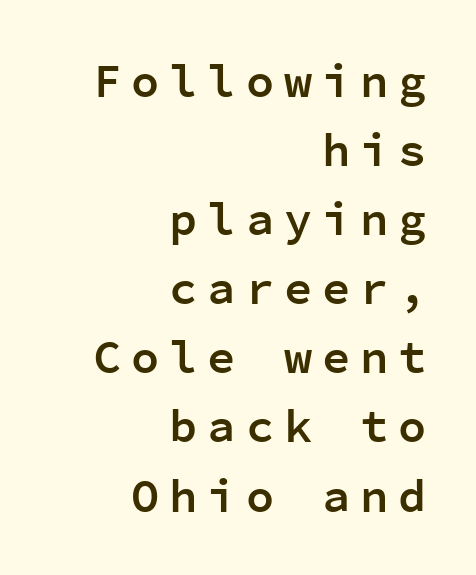
Just letters on the line, the space beneath them empty. The letters are semibold — heavier than regular but short of a full bold. It's the straight-up-and-down kind of type. Horizontally, the lines are justified to the trailing edge only.
